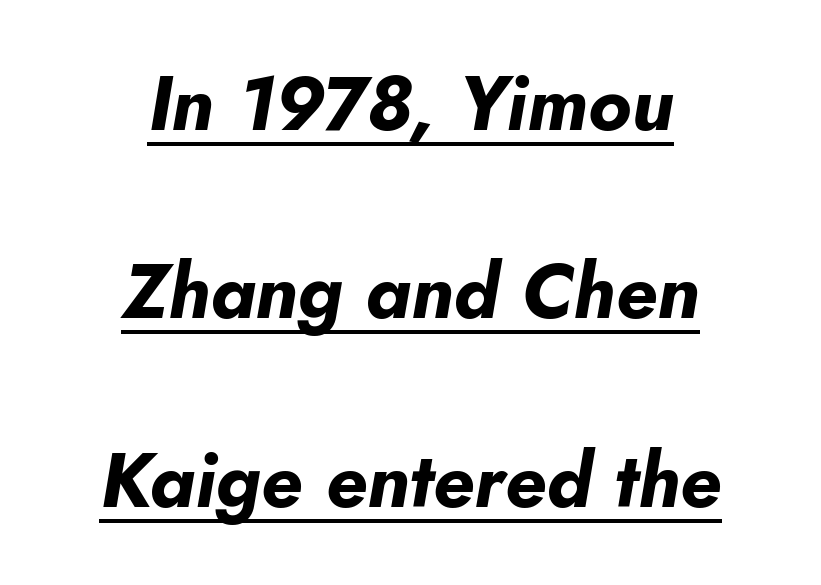
Q: Is the text bold? A: Yes.
Q: Is the text italic (slanted)? A: Yes, it leans right by about 10 degrees.
Q: Is the text underlined? A: Yes.
Q: How is the paragraph aligned? A: Centered.
Q: Is the spacing between letters normal or unusually wide? A: Normal.
Q: Is the spacing between lines tight, normal or loose? A: Loose.
Q: Width (condensed, normal, or wide)? A: Normal.
Q: Stroke contrast? A: Low.
Q: x-height? A: Small.
Q: Monospaced? A: No.
